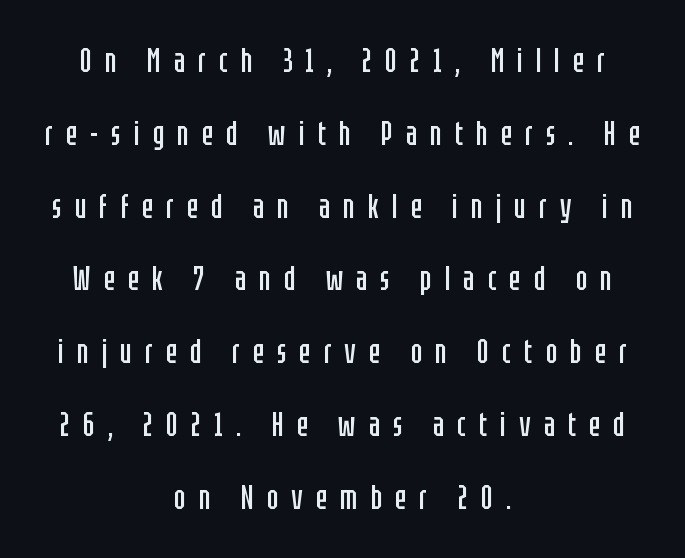
{"serif": "no", "italic": "no", "bold": "no", "weight": "regular", "width": "condensed", "stroke_contrast": "low", "x_height": "large", "monospaced": "no", "underline": "no", "align": "center", "line_spacing": "loose", "line_spacing_ratio": 2.14, "letter_spacing": "wide", "letter_spacing_em": 0.38, "glyph_px": 34}
